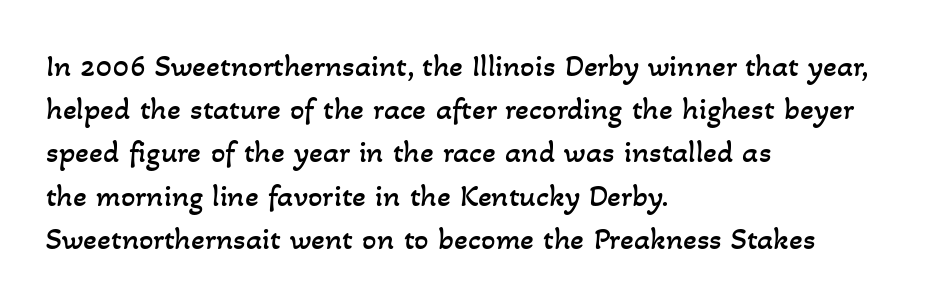
Q: Is the text bold? A: No.
Q: Is the text underlined? A: No.
Q: How is the paragraph aligned? A: Left-aligned.
Q: Is the spacing between letters normal or unusually wide? A: Normal.
Q: Is the spacing between lines tight, normal or loose? A: Normal.
Q: Width (condensed, normal, or wide)? A: Normal.
Q: Stroke contrast? A: Low.
Q: x-height? A: Small.
Q: Monospaced? A: No.
